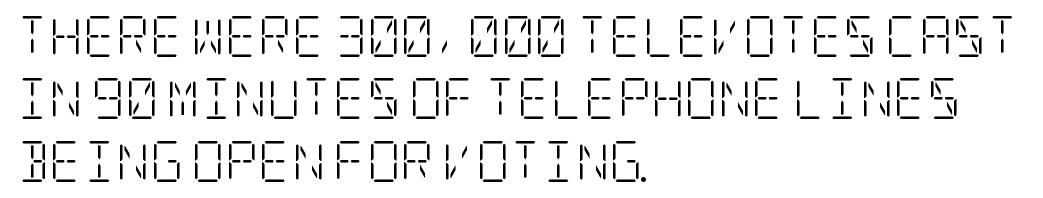
{"serif": "yes", "italic": "no", "bold": "no", "weight": "light", "width": "condensed", "stroke_contrast": "low", "x_height": "large", "underline": "no", "align": "left", "line_spacing": "normal", "line_spacing_ratio": 1.52, "letter_spacing": "normal", "letter_spacing_em": 0.0, "glyph_px": 41}
